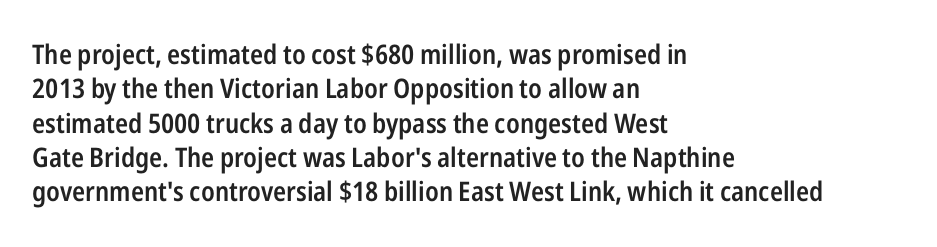
{"italic": "no", "bold": "semi", "underline": "no", "align": "left", "line_spacing": "normal", "line_spacing_ratio": 1.27, "letter_spacing": "normal", "letter_spacing_em": 0.0, "glyph_px": 27}
